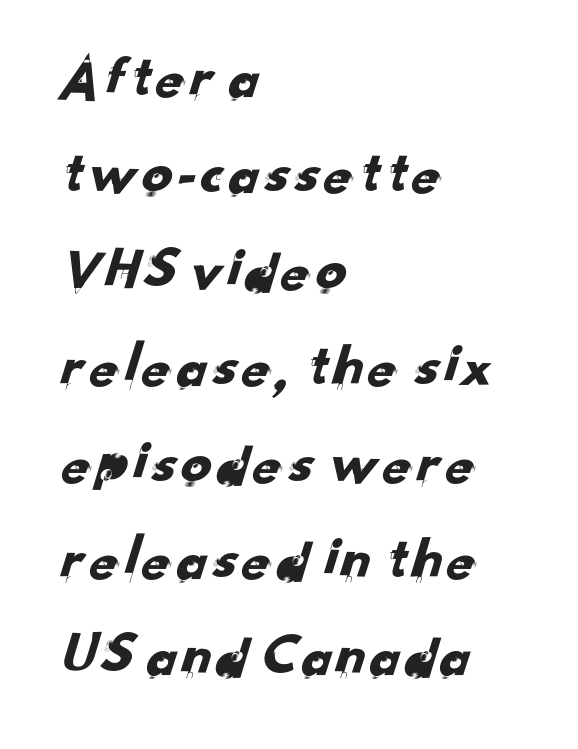
The line texture is even and compact thanks to regular tracking. Each row of text sits above clean, open space. Notice how descenders clear the ascenders below comfortably — that's standard leading. Which margin do the lines hug? The left one — the right edge is uneven. The letters advance in unequal steps, a hallmark of proportional type.
